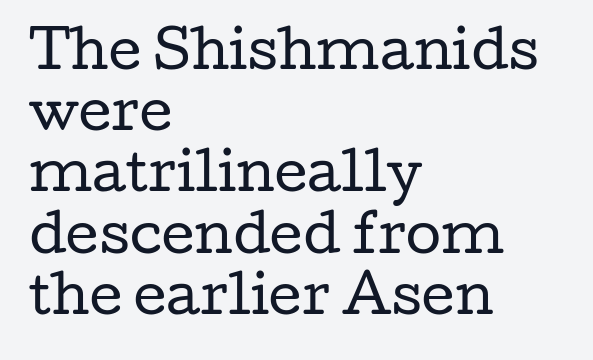
Q: Is the text bold? A: No.
Q: Is the text italic (slanted)? A: No, it is upright.
Q: Is the typeface a serif or a sans-serif typeface? A: Serif.
Q: Is the text underlined? A: No.
Q: How is the paragraph aligned? A: Left-aligned.
Q: Is the spacing between letters normal or unusually wide? A: Normal.
Q: Width (condensed, normal, or wide)? A: Wide.
Q: Stroke contrast? A: Low.
Q: x-height? A: Medium.
Q: Monospaced? A: No.
